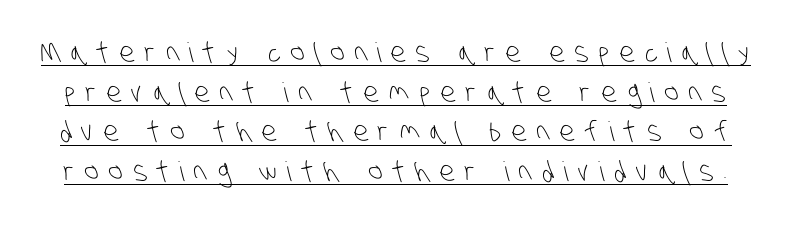
Q: Is the text bold? A: No.
Q: Is the text underlined? A: Yes.
Q: Is the spacing between letters normal or unusually wide? A: Unusually wide.
Q: Is the spacing between lines tight, normal or loose? A: Normal.
